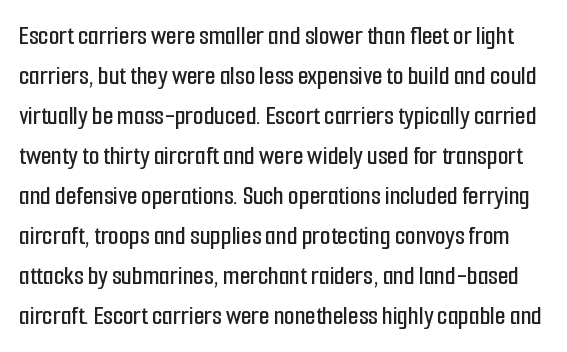
The gap between lines stays unmarked. The face used here is rendered with its standard letterfit. The vertical gap from one line to the next is medium. This is roman type, the default non-slanted kind.
